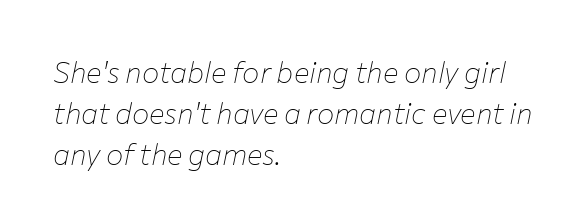
Q: Is the text bold? A: No.
Q: Is the text italic (slanted)? A: Yes, it leans right by about 12 degrees.
Q: Is the text underlined? A: No.
Q: How is the paragraph aligned? A: Left-aligned.
Q: Is the spacing between letters normal or unusually wide? A: Normal.
Q: Is the spacing between lines tight, normal or loose? A: Normal.
Q: Width (condensed, normal, or wide)? A: Normal.
Q: Stroke contrast? A: Low.
Q: x-height? A: Medium.
Q: Monospaced? A: No.
